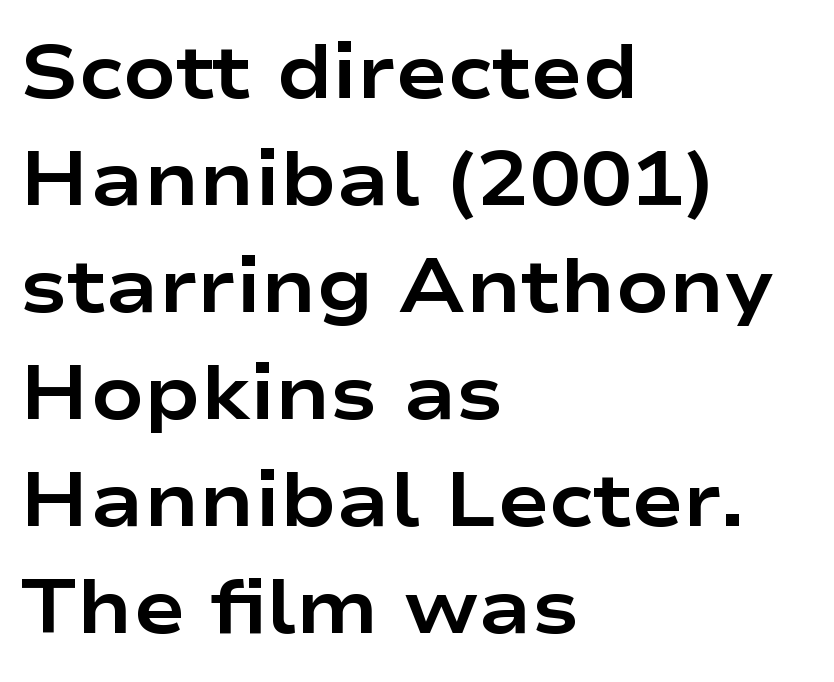
The letters carry no serifs — their stems end cleanly without finishing strokes. Look at the tracking — it's just the regular setting, nothing added. Here the designer chose a conventional face with non-uniform glyph widths. The characters look thick and weighty, a clear bold. The type sits square on the baseline with zero lean. Left-aligned paragraph, ragged on the right.
